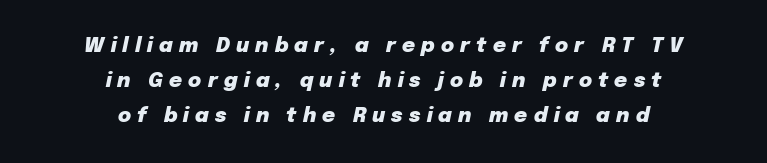
Q: Is the text bold? A: Yes.
Q: Is the text italic (slanted)? A: Yes, it leans right by about 12 degrees.
Q: Is the text underlined? A: No.
Q: How is the paragraph aligned? A: Centered.
Q: Is the spacing between letters normal or unusually wide? A: Unusually wide.
